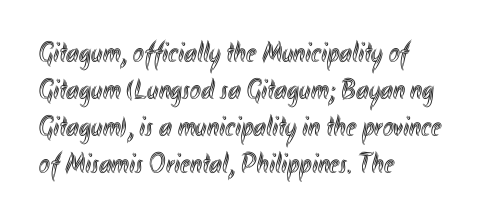
Q: Is the text italic (slanted)? A: Yes.
Q: Is the text underlined? A: No.
Q: How is the paragraph aligned? A: Left-aligned.
Q: Is the spacing between letters normal or unusually wide? A: Normal.
Q: Is the spacing between lines tight, normal or loose? A: Normal.
Q: Width (condensed, normal, or wide)? A: Condensed.
Q: x-height? A: Small.
Q: Monospaced? A: No.
